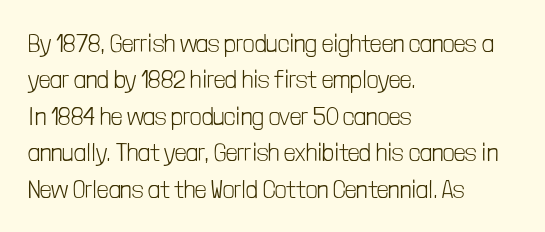
{"italic": "no", "bold": "no", "underline": "no", "align": "left", "line_spacing": "normal", "line_spacing_ratio": 1.46, "letter_spacing": "normal", "letter_spacing_em": 0.0, "glyph_px": 25}
